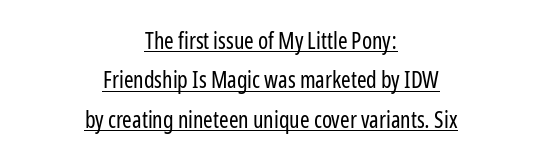
{"italic": "no", "bold": "no", "underline": "yes", "align": "center", "line_spacing_ratio": 1.71, "letter_spacing": "normal", "letter_spacing_em": 0.0, "glyph_px": 23}
